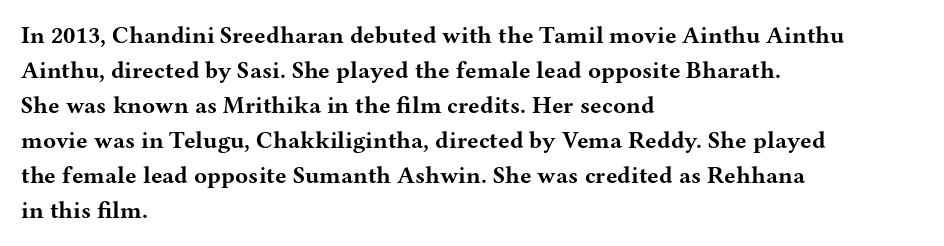
Q: Is the text bold? A: Yes.
Q: Is the text italic (slanted)? A: No, it is upright.
Q: Is the text underlined? A: No.
Q: How is the paragraph aligned? A: Left-aligned.
Q: Is the spacing between letters normal or unusually wide? A: Normal.
Q: Is the spacing between lines tight, normal or loose? A: Normal.
